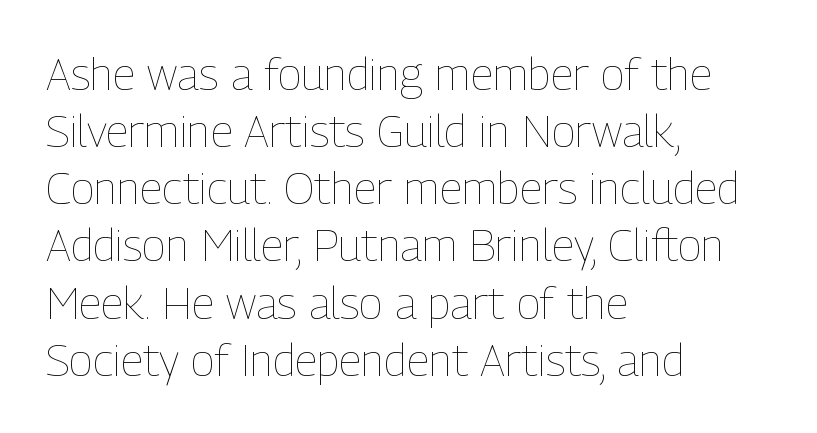
Q: Is the text bold? A: No.
Q: Is the text italic (slanted)? A: No, it is upright.
Q: Is the text underlined? A: No.
Q: How is the paragraph aligned? A: Left-aligned.
Q: Is the spacing between letters normal or unusually wide? A: Normal.
Q: Is the spacing between lines tight, normal or loose? A: Normal.
Q: Width (condensed, normal, or wide)? A: Condensed.
Q: Stroke contrast? A: Low.
Q: x-height? A: Medium.
Q: Monospaced? A: No.
